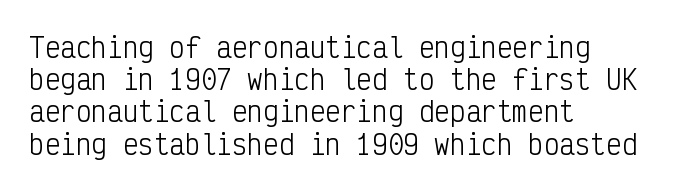
{"italic": "no", "bold": "no", "underline": "no", "align": "left", "line_spacing_ratio": 1.24, "letter_spacing": "normal", "letter_spacing_em": 0.0, "glyph_px": 26}
